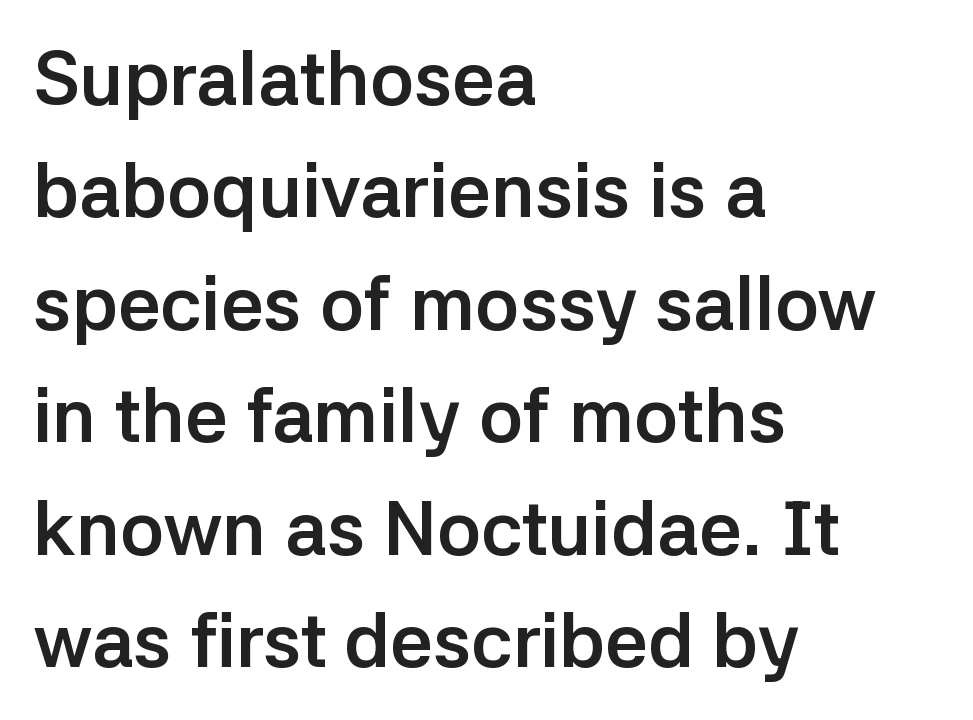
This rendering employs a face without finishing strokes, i.e., a sans-serif. Spacing between characters is what you'd get straight out of the box. Looks like regular typesetting: each glyph gets only the width it needs. Caption: multi-line text, flush left, ragged right. The space beneath each line is pristine and unruled. Strong, thick strokes mark this as bold type.
